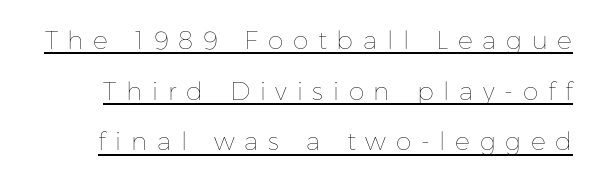
Each stroke keeps to a modest, everyday thickness or less. A typesetter would mark this as roman, not italic. Students, note that the glyphs here are deliberately spaced far apart. The space between consecutive lines is lavish. The passage shown is underscored from start to finish.
